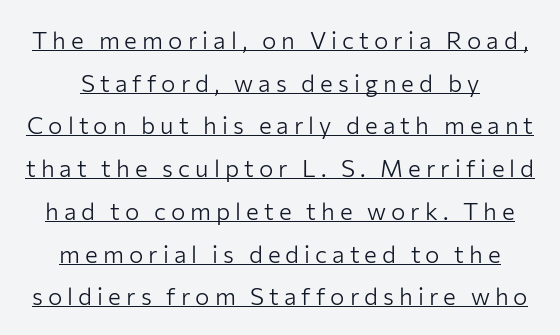
Q: Is the text bold? A: No.
Q: Is the text italic (slanted)? A: No, it is upright.
Q: Is the text underlined? A: Yes.
Q: Is the spacing between letters normal or unusually wide? A: Unusually wide.
